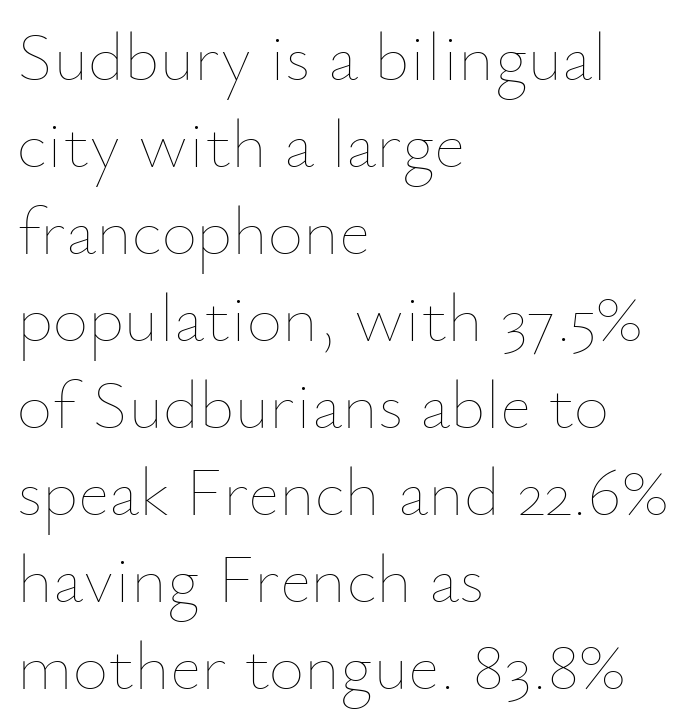
{"italic": "no", "bold": "no", "weight": "thin", "width": "normal", "stroke_contrast": "low", "x_height": "small", "monospaced": "no", "underline": "no", "align": "left", "line_spacing": "normal", "line_spacing_ratio": 1.26, "letter_spacing": "normal", "letter_spacing_em": 0.0, "glyph_px": 69}
